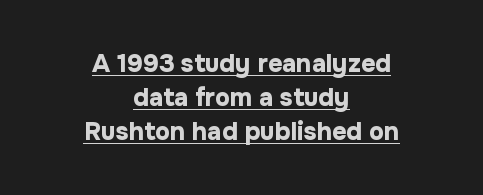
{"italic": "no", "bold": "yes", "underline": "yes", "align": "center", "line_spacing": "normal", "line_spacing_ratio": 1.36, "letter_spacing": "normal", "letter_spacing_em": 0.0, "glyph_px": 25}
